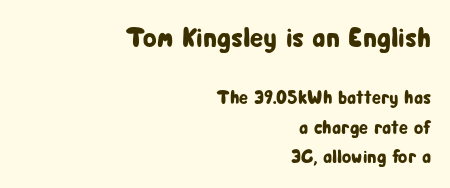
{"serif": "no", "italic": "no", "width": "condensed", "stroke_contrast": "low", "x_height": "medium", "monospaced": "no", "underline": "no", "align": "right", "line_spacing": "normal", "line_spacing_ratio": 1.56, "letter_spacing": "normal", "letter_spacing_em": 0.0, "larger_block": "first", "size_ratio": 1.47, "glyph_px": 28}
